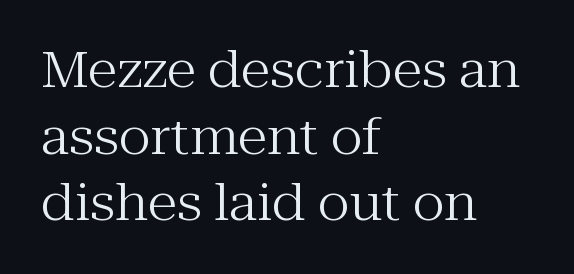
Q: Is the text bold? A: No.
Q: Is the text italic (slanted)? A: No, it is upright.
Q: Is the typeface a serif or a sans-serif typeface? A: Serif.
Q: Is the text underlined? A: No.
Q: How is the paragraph aligned? A: Left-aligned.
Q: Is the spacing between letters normal or unusually wide? A: Normal.
Q: Is the spacing between lines tight, normal or loose? A: Normal.
Q: Width (condensed, normal, or wide)? A: Normal.
Q: Stroke contrast? A: Medium.
Q: x-height? A: Medium.
Q: Monospaced? A: No.
